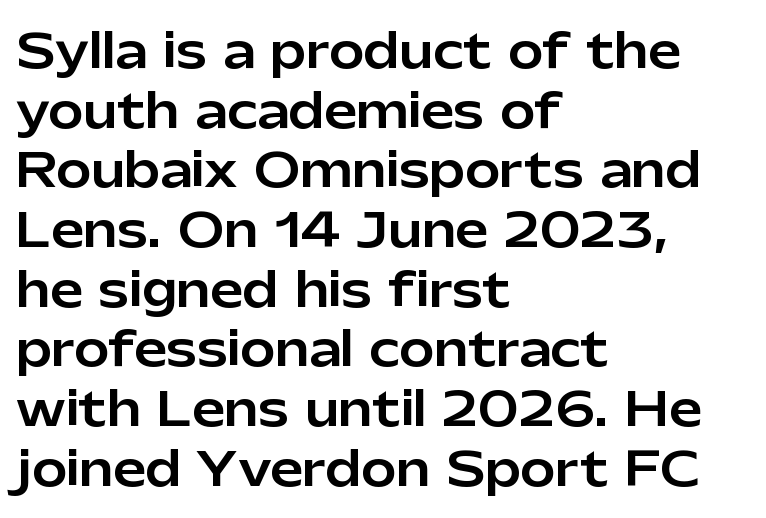
Nope, no serifs anywhere on these letters. If you measured baseline to baseline, you'd find a middling distance. Caption: multi-line text, flush left, ragged right. No italicization has been applied; the sample stays upright. The space directly below the letters is spotless.
